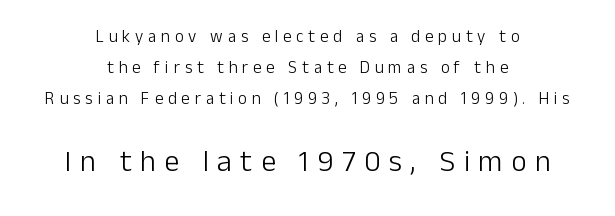
The image shows 30 px light sans-serif type, upright; set centered, line spacing 1.81x, unusually wide letter spacing (+0.28 em), not underlined; the second (bottom) block is 1.76x larger; low stroke contrast and a medium x-height.
